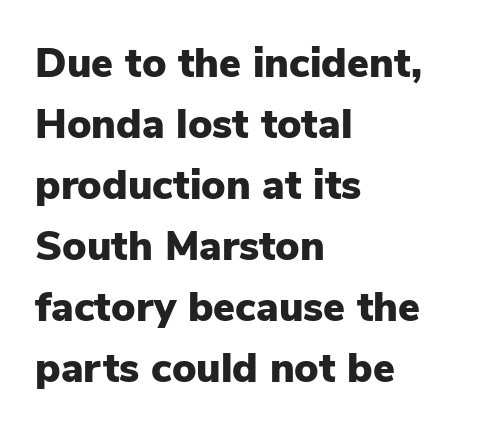
The image shows 41 px heavy sans-serif type, upright; set left-aligned, normal line spacing (1.49x), normal letter spacing, not underlined; low stroke contrast and a medium x-height.
